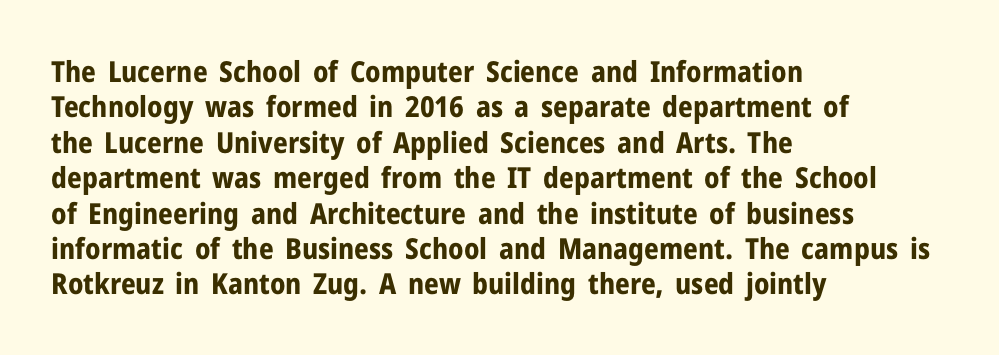
The image shows 29 px bold sans-serif type, upright; set left-aligned, line spacing 1.22x, normal letter spacing, not underlined; low stroke contrast and a medium x-height.
